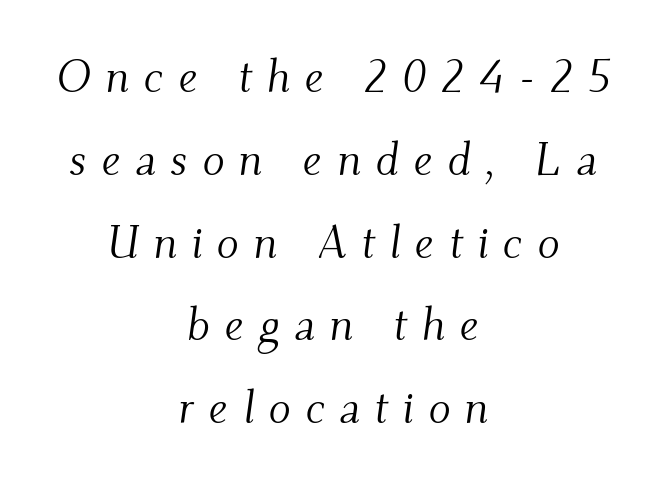
Q: Is the text bold? A: No.
Q: Is the text italic (slanted)? A: Yes, it leans right by about 9 degrees.
Q: Is the typeface a serif or a sans-serif typeface? A: Serif.
Q: Is the text underlined? A: No.
Q: How is the paragraph aligned? A: Centered.
Q: Is the spacing between letters normal or unusually wide? A: Unusually wide.
Q: Width (condensed, normal, or wide)? A: Normal.
Q: Stroke contrast? A: Medium.
Q: x-height? A: Small.
Q: Monospaced? A: No.
